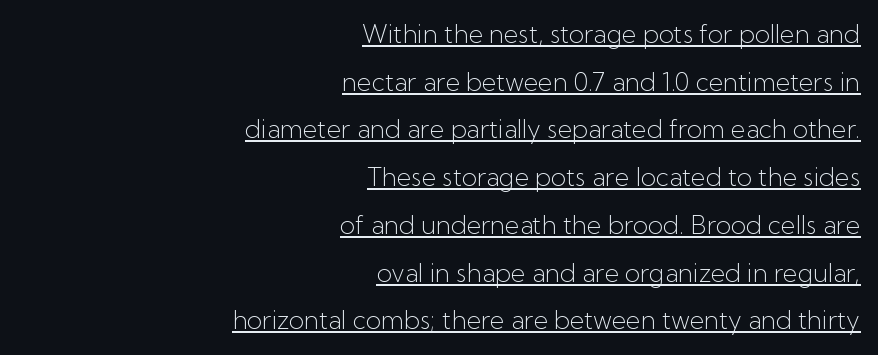
Q: Is the text bold? A: No.
Q: Is the text italic (slanted)? A: No, it is upright.
Q: Is the text underlined? A: Yes.
Q: How is the paragraph aligned? A: Right-aligned.
Q: Is the spacing between letters normal or unusually wide? A: Normal.
Q: Is the spacing between lines tight, normal or loose? A: Loose.
